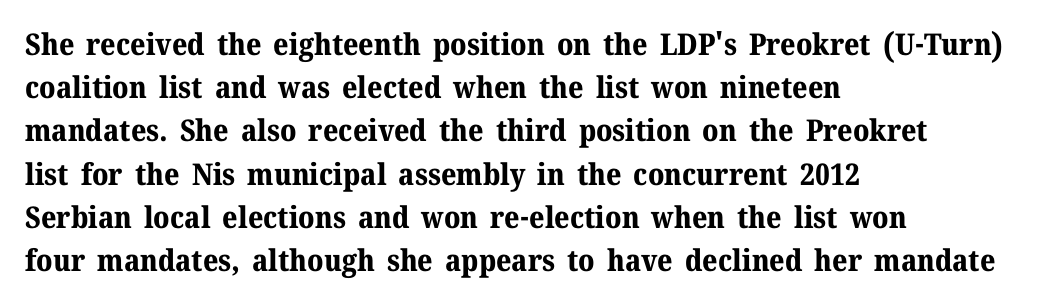
Q: Is the text bold? A: Yes.
Q: Is the text italic (slanted)? A: No, it is upright.
Q: Is the typeface a serif or a sans-serif typeface? A: Serif.
Q: Is the text underlined? A: No.
Q: How is the paragraph aligned? A: Left-aligned.
Q: Is the spacing between letters normal or unusually wide? A: Normal.
Q: Is the spacing between lines tight, normal or loose? A: Normal.
Q: Width (condensed, normal, or wide)? A: Normal.
Q: Stroke contrast? A: Medium.
Q: x-height? A: Medium.
Q: Monospaced? A: No.
